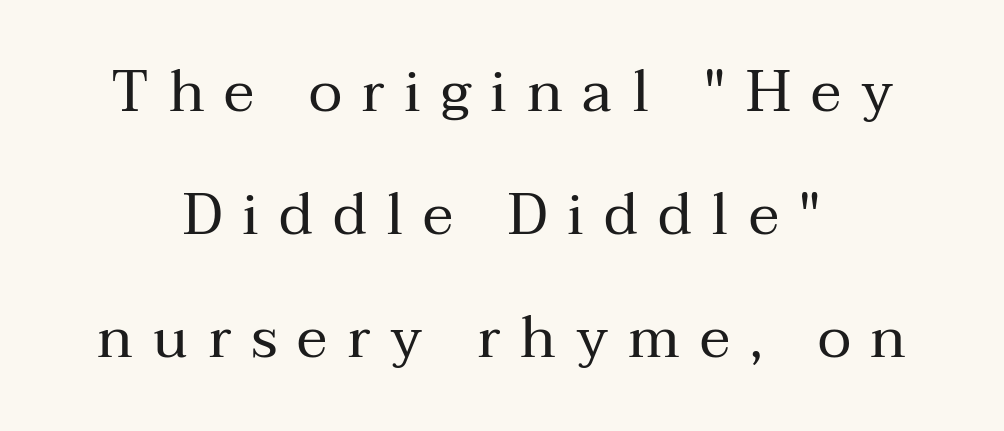
Q: Is the text bold? A: No.
Q: Is the text italic (slanted)? A: No, it is upright.
Q: Is the typeface a serif or a sans-serif typeface? A: Serif.
Q: Is the text underlined? A: No.
Q: How is the paragraph aligned? A: Centered.
Q: Is the spacing between letters normal or unusually wide? A: Unusually wide.
Q: Is the spacing between lines tight, normal or loose? A: Loose.
Q: Width (condensed, normal, or wide)? A: Normal.
Q: Stroke contrast? A: Medium.
Q: x-height? A: Medium.
Q: Monospaced? A: No.
